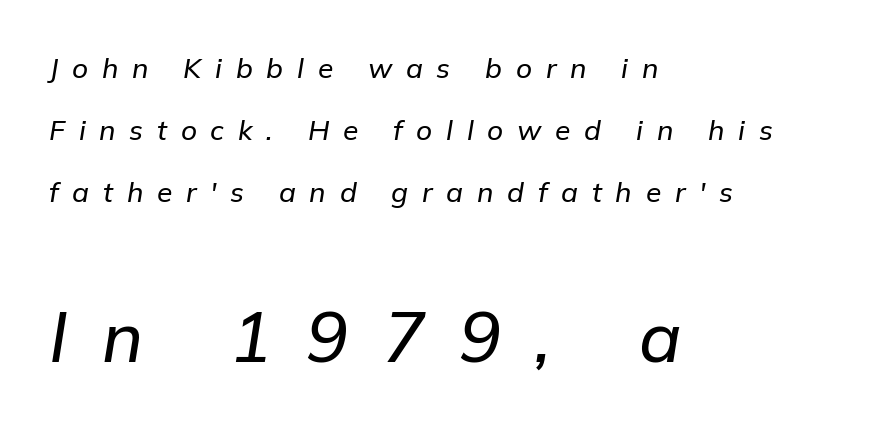
The image shows 70 px text type, italic (leaning right); set left-aligned, loose line spacing (2.22x), unusually wide letter spacing (+0.49 em), not underlined; the second (bottom) block is 2.5x larger; low stroke contrast and a medium x-height.
